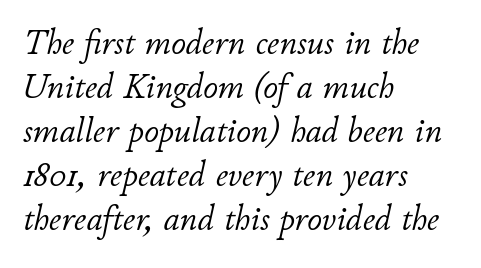
Q: Is the text bold? A: No.
Q: Is the text italic (slanted)? A: Yes, it leans right by about 11 degrees.
Q: Is the text underlined? A: No.
Q: How is the paragraph aligned? A: Left-aligned.
Q: Is the spacing between letters normal or unusually wide? A: Normal.
Q: Width (condensed, normal, or wide)? A: Normal.
Q: Stroke contrast? A: Low.
Q: x-height? A: Small.
Q: Monospaced? A: No.
